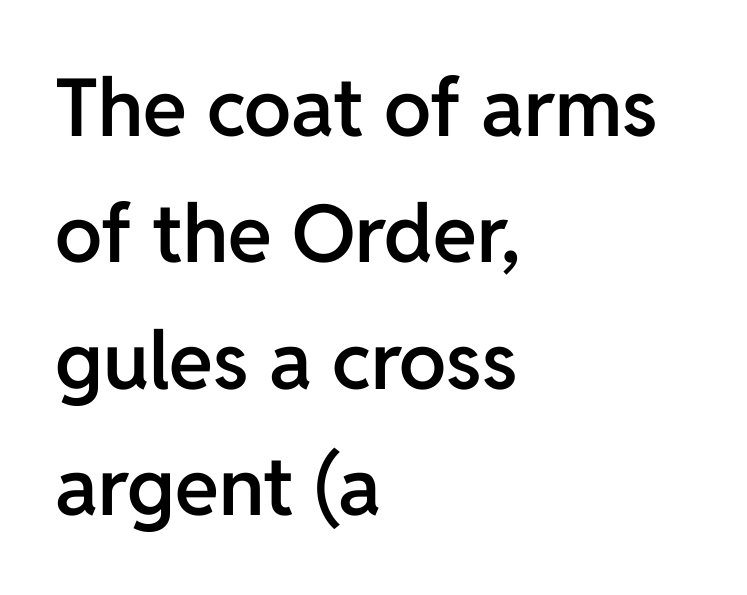
Q: Is the text bold? A: Semi-bold.
Q: Is the text italic (slanted)? A: No, it is upright.
Q: Is the typeface a serif or a sans-serif typeface? A: Sans-serif.
Q: Is the text underlined? A: No.
Q: How is the paragraph aligned? A: Left-aligned.
Q: Is the spacing between letters normal or unusually wide? A: Normal.
Q: Is the spacing between lines tight, normal or loose? A: Normal.
Q: Width (condensed, normal, or wide)? A: Normal.
Q: Stroke contrast? A: Low.
Q: x-height? A: Medium.
Q: Monospaced? A: No.
